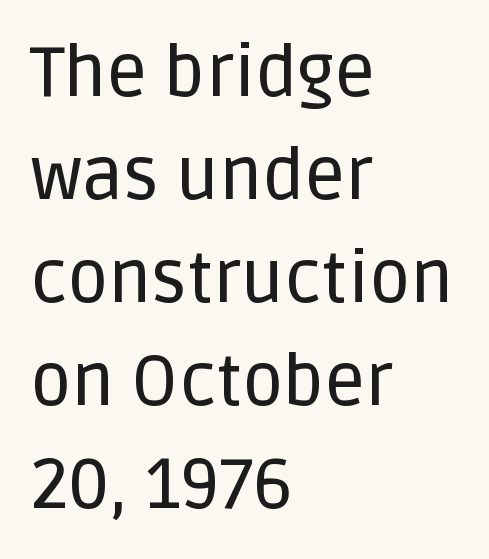
Q: Is the text italic (slanted)? A: No, it is upright.
Q: Is the typeface a serif or a sans-serif typeface? A: Sans-serif.
Q: Is the text underlined? A: No.
Q: How is the paragraph aligned? A: Left-aligned.
Q: Is the spacing between letters normal or unusually wide? A: Normal.
Q: Is the spacing between lines tight, normal or loose? A: Normal.
Q: Width (condensed, normal, or wide)? A: Normal.
Q: Stroke contrast? A: Low.
Q: x-height? A: Large.
Q: Monospaced? A: No.
